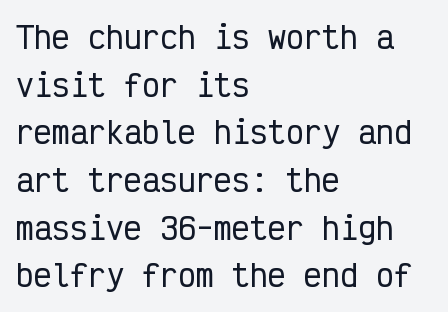
The image shows 30 px condensed sans-serif type, upright, monospaced; set left-aligned, normal line spacing (1.59x), normal letter spacing, not underlined; low stroke contrast and a medium x-height.
